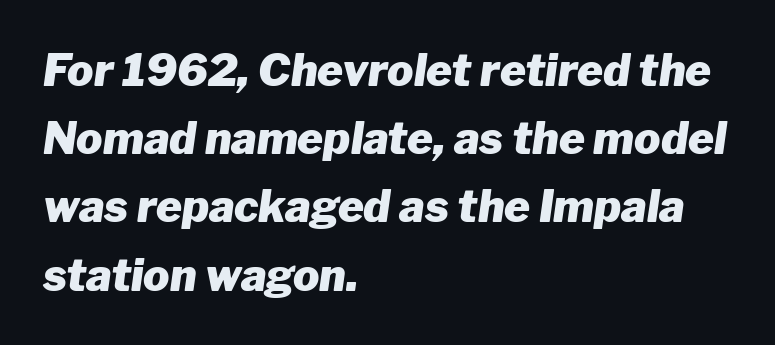
The image shows 44 px heavy type, italic (leaning right); set left-aligned, normal line spacing (1.55x), normal letter spacing, not underlined; low stroke contrast and a medium x-height.
